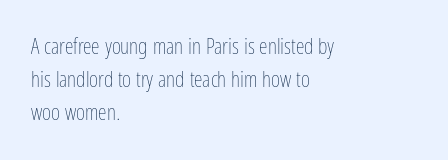
Tall strokes in this sample are plumb rather than angled. Weight: regular or lighter. Tracking value appears to be zero — textbook default spacing. The passage shown stacks its lines at a standard gap. The lines in this sample share a left origin and differ only in where they stop. Anything drawn beneath the words? Only blank space.
